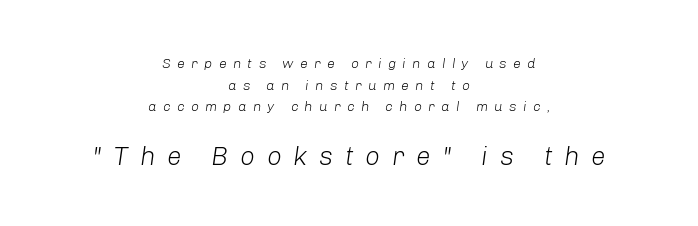
The image shows 26 px text type, italic (leaning right); set centered, normal line spacing (1.55x), unusually wide letter spacing (+0.45 em), not underlined; the second (bottom) block is 1.86x larger.
